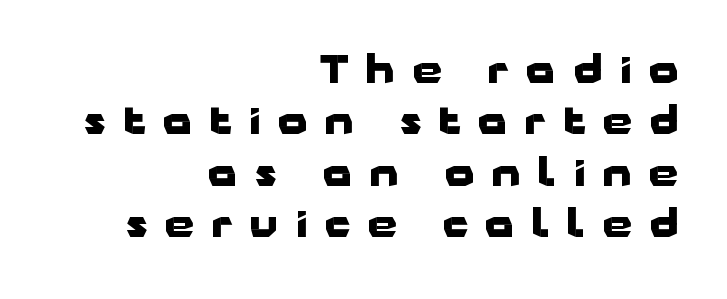
Q: Is the text bold? A: Yes.
Q: Is the text italic (slanted)? A: No, it is upright.
Q: Is the typeface a serif or a sans-serif typeface? A: Sans-serif.
Q: Is the text underlined? A: No.
Q: How is the paragraph aligned? A: Right-aligned.
Q: Is the spacing between letters normal or unusually wide? A: Unusually wide.
Q: Is the spacing between lines tight, normal or loose? A: Normal.
Q: Width (condensed, normal, or wide)? A: Wide.
Q: Stroke contrast? A: Low.
Q: x-height? A: Medium.
Q: Monospaced? A: No.
